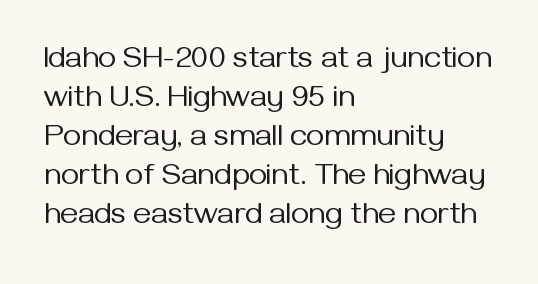
Q: Is the text bold? A: No.
Q: Is the text italic (slanted)? A: No, it is upright.
Q: Is the typeface a serif or a sans-serif typeface? A: Sans-serif.
Q: Is the text underlined? A: No.
Q: How is the paragraph aligned? A: Left-aligned.
Q: Is the spacing between letters normal or unusually wide? A: Normal.
Q: Is the spacing between lines tight, normal or loose? A: Normal.
Q: Width (condensed, normal, or wide)? A: Normal.
Q: Stroke contrast? A: Medium.
Q: x-height? A: Medium.
Q: Monospaced? A: No.
